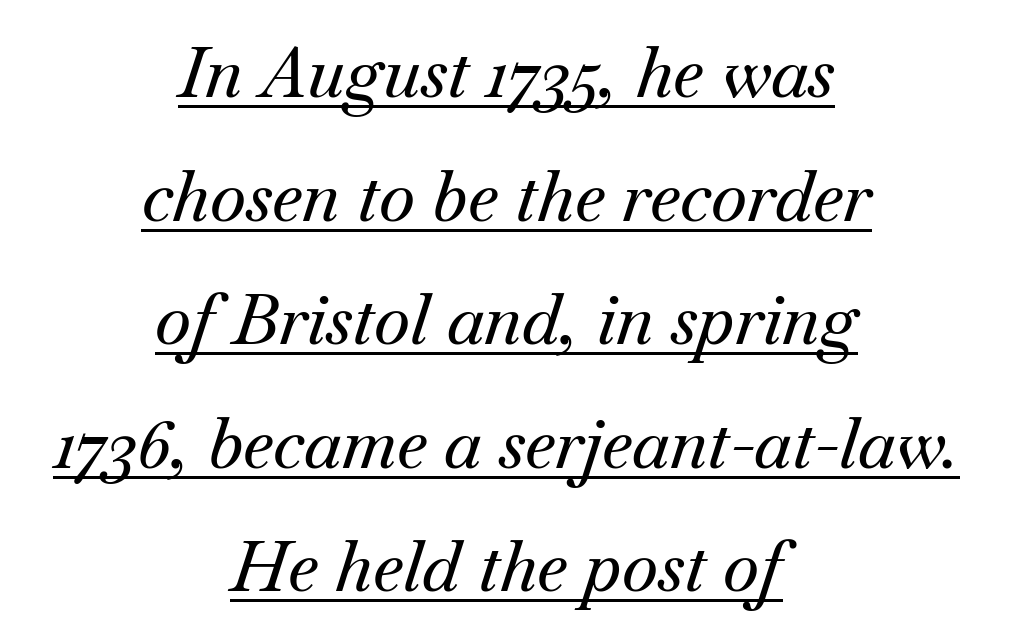
The image shows 69 px serif type, italic (leaning right); set centered, line spacing 1.79x, normal letter spacing, underlined; medium stroke contrast and a small x-height.
